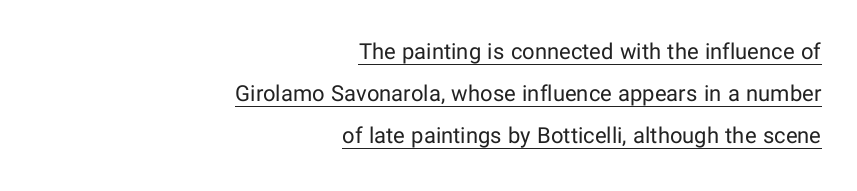
Q: Is the text bold? A: No.
Q: Is the text italic (slanted)? A: No, it is upright.
Q: Is the text underlined? A: Yes.
Q: How is the paragraph aligned? A: Right-aligned.
Q: Is the spacing between letters normal or unusually wide? A: Normal.
Q: Is the spacing between lines tight, normal or loose? A: Loose.
